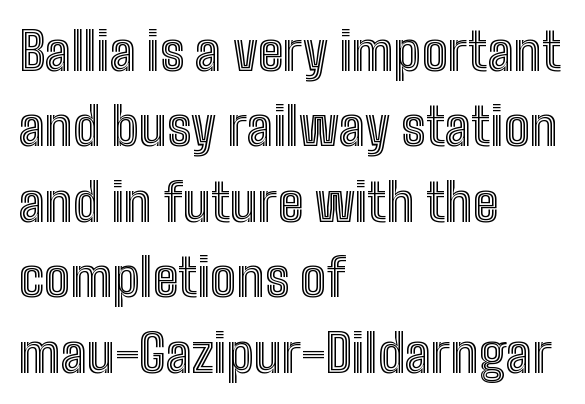
The image shows 52 px condensed type, upright; set left-aligned, normal line spacing (1.45x), normal letter spacing, not underlined; a medium x-height.
